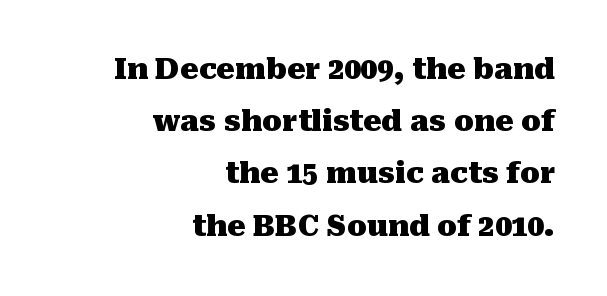
Q: Is the text bold? A: Yes.
Q: Is the text italic (slanted)? A: No, it is upright.
Q: Is the typeface a serif or a sans-serif typeface? A: Serif.
Q: Is the text underlined? A: No.
Q: How is the paragraph aligned? A: Right-aligned.
Q: Is the spacing between letters normal or unusually wide? A: Normal.
Q: Width (condensed, normal, or wide)? A: Normal.
Q: Stroke contrast? A: Medium.
Q: x-height? A: Medium.
Q: Monospaced? A: No.
